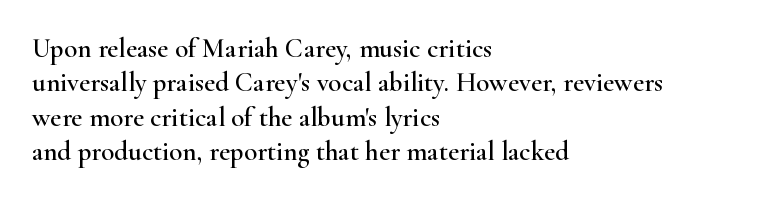
The image shows 27 px text type, upright; set left-aligned, normal line spacing (1.27x), normal letter spacing, not underlined.
